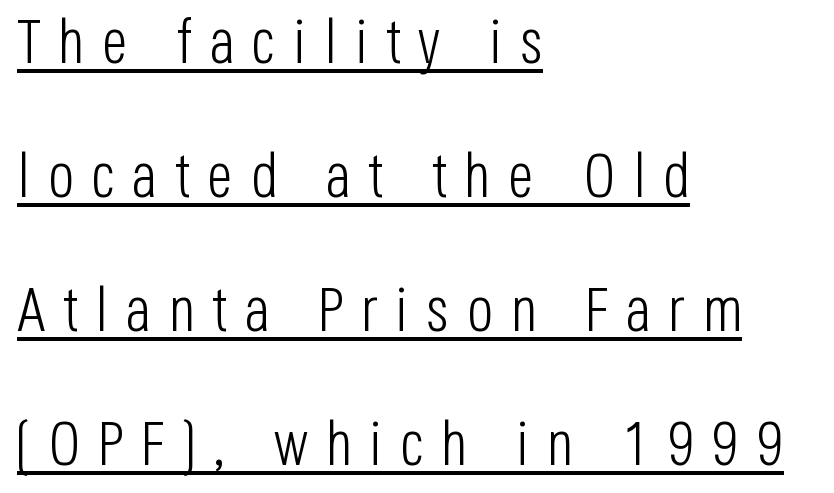
{"serif": "no", "italic": "no", "bold": "no", "weight": "light", "width": "condensed", "stroke_contrast": "low", "x_height": "large", "monospaced": "no", "underline": "yes", "align": "left", "line_spacing": "loose", "line_spacing_ratio": 2.16, "letter_spacing": "wide", "letter_spacing_em": 0.28, "glyph_px": 62}
